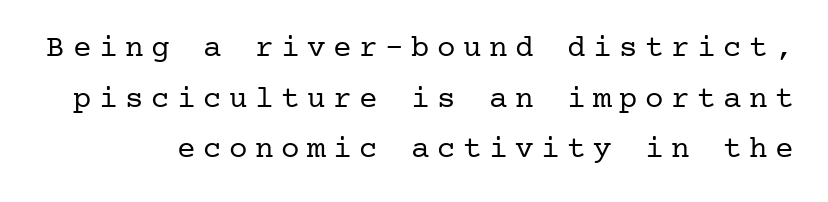
{"serif": "yes", "italic": "no", "bold": "no", "weight": "regular", "width": "normal", "stroke_contrast": "low", "x_height": "medium", "underline": "no", "line_spacing": "normal", "line_spacing_ratio": 1.63, "letter_spacing": "wide", "letter_spacing_em": 0.24, "glyph_px": 31}
